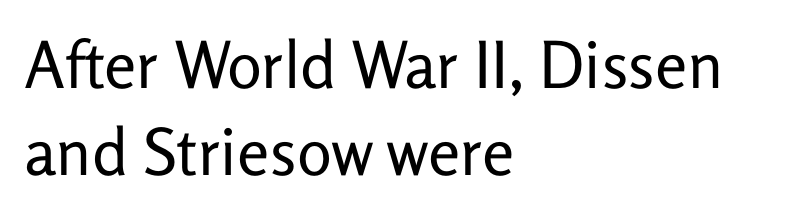
The image shows 65 px regular-weight sans-serif type, upright; set left-aligned, normal line spacing (1.34x), normal letter spacing, not underlined; low stroke contrast and a medium x-height.
